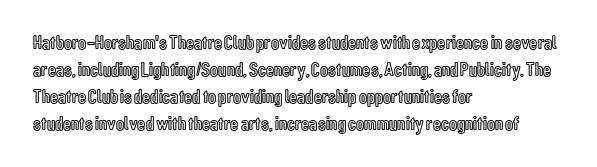
{"italic": "no", "underline": "no", "align": "left", "line_spacing": "normal", "line_spacing_ratio": 1.35, "letter_spacing": "normal", "letter_spacing_em": 0.0, "glyph_px": 20}
